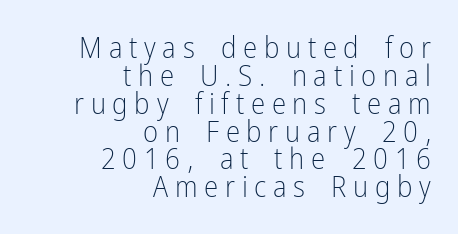
Q: Is the text bold? A: No.
Q: Is the text italic (slanted)? A: No, it is upright.
Q: Is the typeface a serif or a sans-serif typeface? A: Sans-serif.
Q: Is the text underlined? A: No.
Q: How is the paragraph aligned? A: Right-aligned.
Q: Is the spacing between letters normal or unusually wide? A: Unusually wide.
Q: Is the spacing between lines tight, normal or loose? A: Tight.
Q: Width (condensed, normal, or wide)? A: Condensed.
Q: Stroke contrast? A: Low.
Q: x-height? A: Medium.
Q: Monospaced? A: No.
